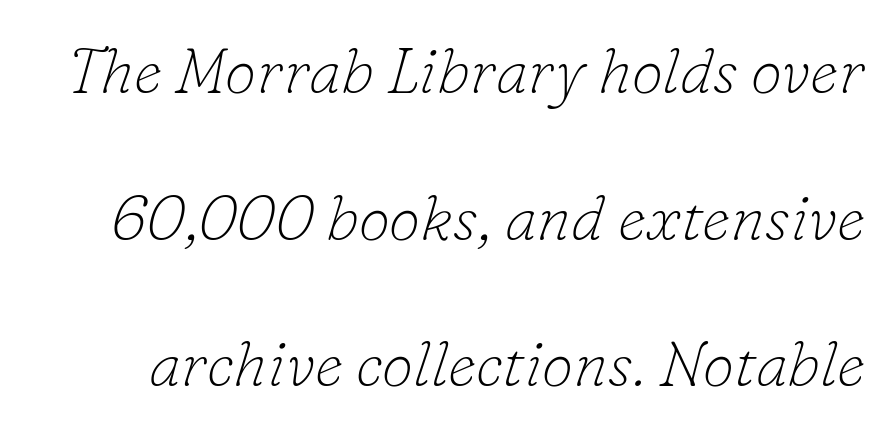
Q: Is the text bold? A: No.
Q: Is the text italic (slanted)? A: Yes, it leans right by about 16 degrees.
Q: Is the typeface a serif or a sans-serif typeface? A: Serif.
Q: Is the text underlined? A: No.
Q: Is the spacing between letters normal or unusually wide? A: Normal.
Q: Is the spacing between lines tight, normal or loose? A: Loose.
Q: Width (condensed, normal, or wide)? A: Normal.
Q: Stroke contrast? A: Low.
Q: x-height? A: Small.
Q: Monospaced? A: No.
